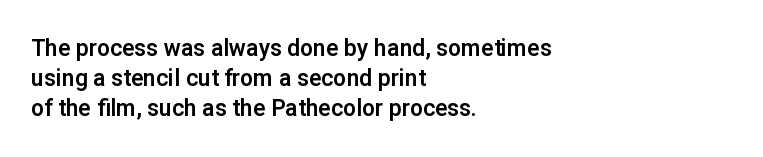
The image shows 23 px text type, upright; set left-aligned, normal line spacing (1.3x), normal letter spacing, not underlined.
